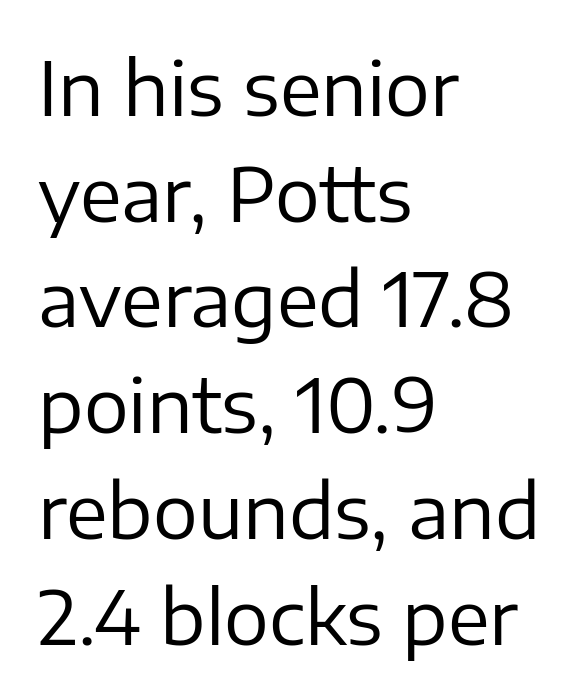
Q: Is the text bold? A: No.
Q: Is the text italic (slanted)? A: No, it is upright.
Q: Is the typeface a serif or a sans-serif typeface? A: Sans-serif.
Q: Is the text underlined? A: No.
Q: How is the paragraph aligned? A: Left-aligned.
Q: Is the spacing between letters normal or unusually wide? A: Normal.
Q: Is the spacing between lines tight, normal or loose? A: Normal.
Q: Width (condensed, normal, or wide)? A: Normal.
Q: Stroke contrast? A: Low.
Q: x-height? A: Medium.
Q: Monospaced? A: No.
